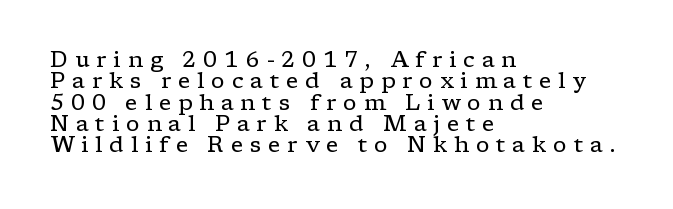
Stems here are at most as thick as an everyday book face. Rule under the text: the space is simply empty. Display-style spreading of the glyphs; the letterfit is very open. Notice how the passage keeps a crisp vertical edge on the left only.
